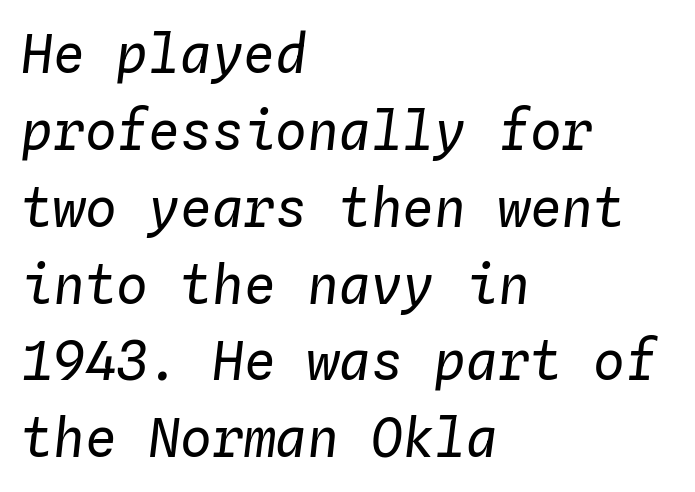
{"italic": "yes", "lean": "right", "slant_degrees": 4, "bold": "no", "weight": "regular", "width": "normal", "stroke_contrast": "low", "x_height": "medium", "monospaced": "yes", "underline": "no", "align": "left", "line_spacing": "normal", "line_spacing_ratio": 1.45, "letter_spacing": "normal", "letter_spacing_em": 0.0, "glyph_px": 53}
